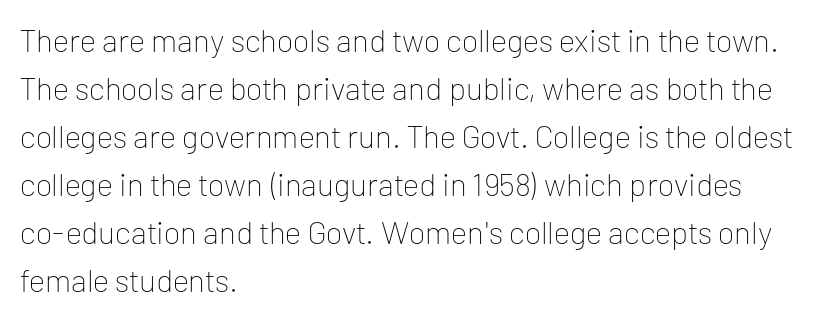
{"serif": "no", "italic": "no", "bold": "no", "weight": "thin", "width": "normal", "stroke_contrast": "low", "x_height": "medium", "monospaced": "no", "underline": "no", "align": "left", "line_spacing": "normal", "line_spacing_ratio": 1.5, "letter_spacing": "normal", "letter_spacing_em": 0.0, "glyph_px": 32}
